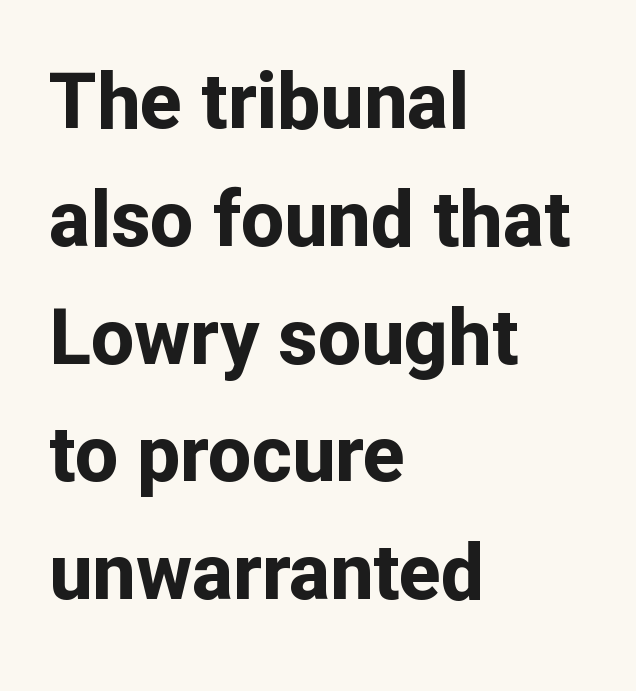
{"serif": "no", "italic": "no", "bold": "yes", "weight": "bold", "width": "normal", "stroke_contrast": "low", "x_height": "medium", "monospaced": "no", "underline": "no", "align": "left", "line_spacing": "normal", "line_spacing_ratio": 1.53, "letter_spacing": "normal", "letter_spacing_em": 0.0, "glyph_px": 77}
